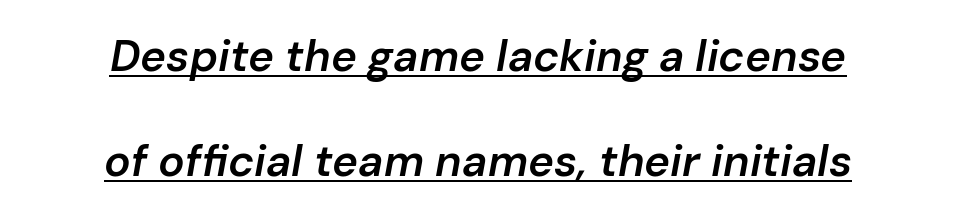
Q: Is the text bold? A: Semi-bold.
Q: Is the text italic (slanted)? A: Yes, it leans right by about 10 degrees.
Q: Is the text underlined? A: Yes.
Q: How is the paragraph aligned? A: Centered.
Q: Is the spacing between letters normal or unusually wide? A: Normal.
Q: Is the spacing between lines tight, normal or loose? A: Loose.
Q: Width (condensed, normal, or wide)? A: Normal.
Q: Stroke contrast? A: Low.
Q: x-height? A: Medium.
Q: Monospaced? A: No.
